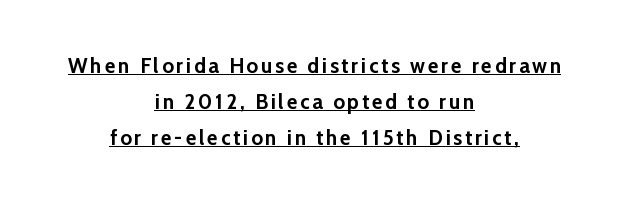
{"italic": "no", "bold": "yes", "underline": "yes", "align": "center", "line_spacing": "normal", "line_spacing_ratio": 1.63, "glyph_px": 22}
